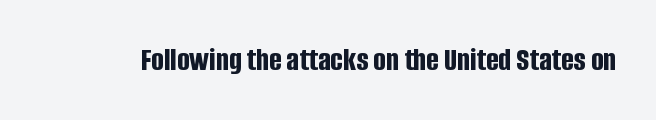
{"serif": "no", "italic": "no", "bold": "yes", "weight": "bold", "width": "condensed", "stroke_contrast": "low", "x_height": "large", "monospaced": "no", "underline": "no", "letter_spacing": "normal", "letter_spacing_em": 0.0, "glyph_px": 33}
